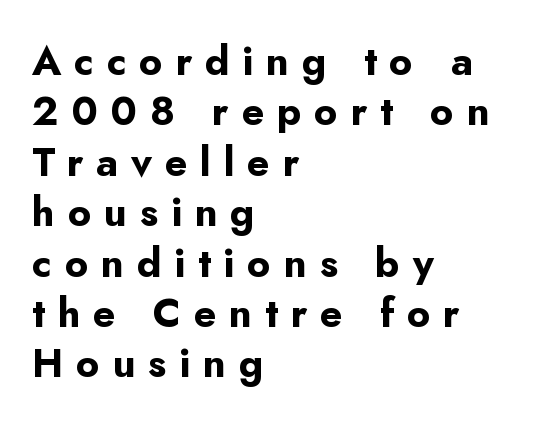
You could only call the tracking loose — the letters float apart. Glance below the letters and you will spot only blank space. The passage is arranged the way most books set body copy — flush left. Grotesque or geometric, the face here clearly has no serifs.
